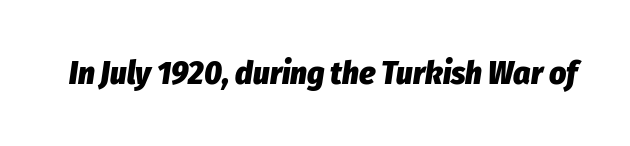
Q: Is the text bold? A: Yes.
Q: Is the text italic (slanted)? A: Yes, it leans right by about 8 degrees.
Q: Is the text underlined? A: No.
Q: Is the spacing between letters normal or unusually wide? A: Normal.
Q: Width (condensed, normal, or wide)? A: Condensed.
Q: Stroke contrast? A: Low.
Q: x-height? A: Medium.
Q: Monospaced? A: No.
